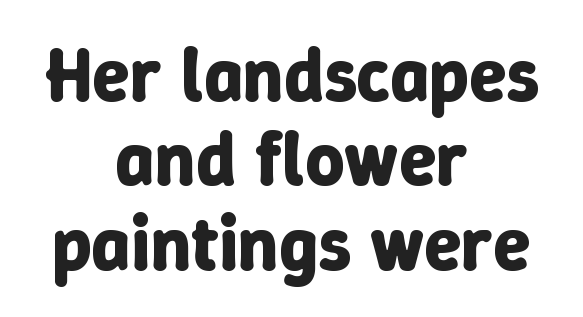
Q: Is the text bold? A: Yes.
Q: Is the text italic (slanted)? A: No, it is upright.
Q: Is the text underlined? A: No.
Q: How is the paragraph aligned? A: Centered.
Q: Is the spacing between letters normal or unusually wide? A: Normal.
Q: Is the spacing between lines tight, normal or loose? A: Tight.
Q: Width (condensed, normal, or wide)? A: Normal.
Q: Stroke contrast? A: Low.
Q: x-height? A: Medium.
Q: Monospaced? A: No.
